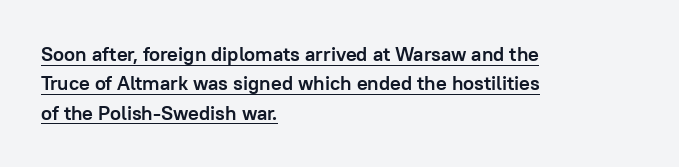
Q: Is the text bold? A: Yes.
Q: Is the text italic (slanted)? A: No, it is upright.
Q: Is the text underlined? A: Yes.
Q: How is the paragraph aligned? A: Left-aligned.
Q: Is the spacing between letters normal or unusually wide? A: Normal.
Q: Is the spacing between lines tight, normal or loose? A: Normal.
